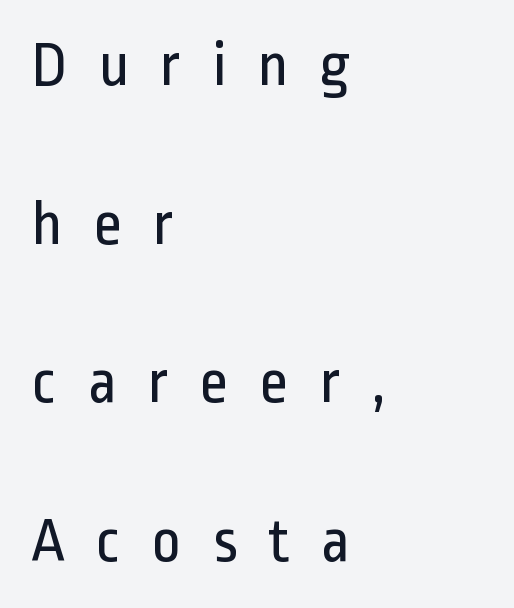
Is the stroke heavy? The answer is a plain regular-or-lighter. Characters remain perfectly vertical along every line. Tracking value appears strongly positive — letters spread wide. The paragraph shown leans on its left margin. The space between consecutive lines is lavish. Grotesque or geometric, the face here clearly has no serifs.
